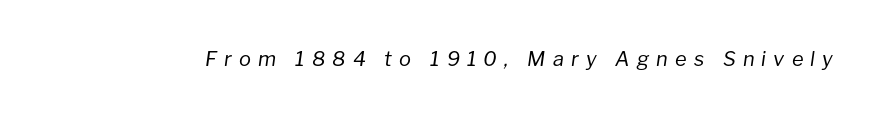
The whole block is typeset with a tilt. The font sits on the lighter half of the weight spectrum, regular included. Honestly, there is no underline to notice here at all. The letterforms stand isolated, each surrounded by extra space.
